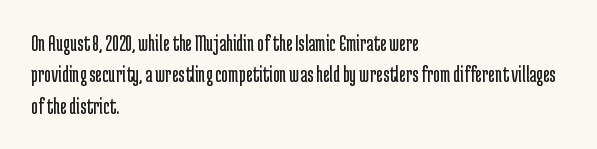
The image shows 23 px text type, upright; set left-aligned, normal line spacing (1.36x), normal letter spacing, not underlined.
